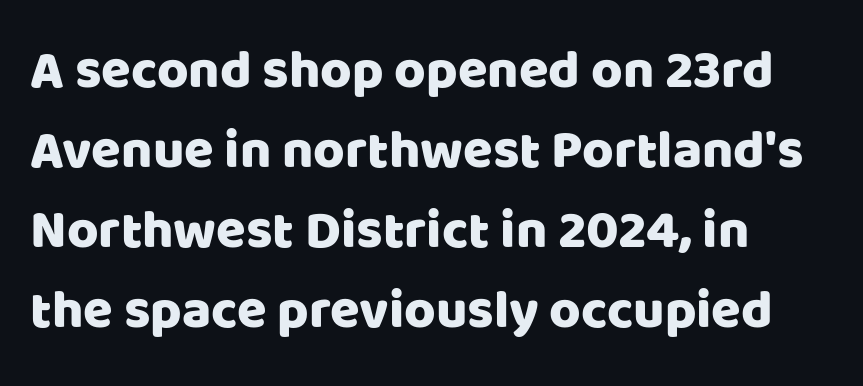
Q: Is the text italic (slanted)? A: No, it is upright.
Q: Is the typeface a serif or a sans-serif typeface? A: Sans-serif.
Q: Is the text underlined? A: No.
Q: How is the paragraph aligned? A: Left-aligned.
Q: Is the spacing between letters normal or unusually wide? A: Normal.
Q: Is the spacing between lines tight, normal or loose? A: Normal.
Q: Width (condensed, normal, or wide)? A: Normal.
Q: Stroke contrast? A: Low.
Q: x-height? A: Large.
Q: Monospaced? A: No.
